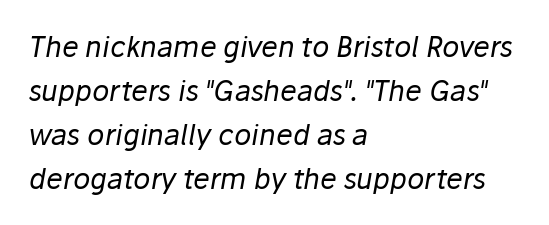
The image shows 28 px regular-weight type, italic (leaning right); set left-aligned, normal line spacing (1.57x), normal letter spacing, not underlined; low stroke contrast and a medium x-height.
